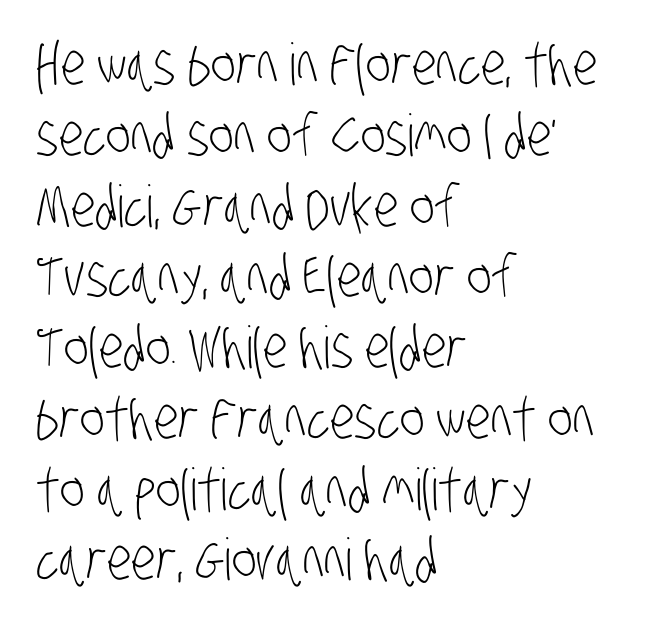
Spacing verdict: proportional, widths tailored to each character. Casual observation: everything's shoved over to the left. Letter spacing: default. Serifs: no, the terminals of the letterforms are clean.
